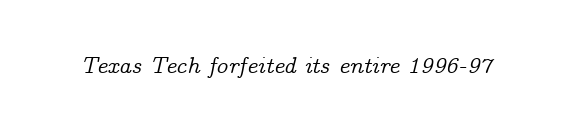
Q: Is the text italic (slanted)? A: Yes, it leans right by about 14 degrees.
Q: Is the text underlined? A: No.
Q: Is the spacing between letters normal or unusually wide? A: Normal.
